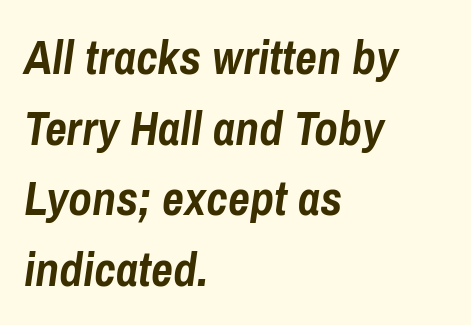
Q: Is the text bold? A: Yes.
Q: Is the text italic (slanted)? A: Yes, it leans right by about 8 degrees.
Q: Is the text underlined? A: No.
Q: How is the paragraph aligned? A: Left-aligned.
Q: Is the spacing between letters normal or unusually wide? A: Normal.
Q: Is the spacing between lines tight, normal or loose? A: Normal.
Q: Width (condensed, normal, or wide)? A: Condensed.
Q: Stroke contrast? A: Low.
Q: x-height? A: Medium.
Q: Monospaced? A: No.
